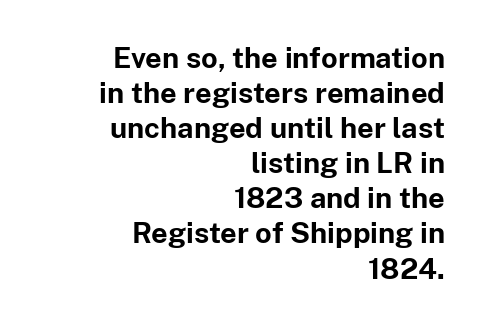
The face used here is proportionally spaced, like ordinary book or web type. Which margin do the lines hug? The right one — the left edge is uneven. Letters rest on an invisible, unmarked baseline. Stroke terminals: plain, sans-serif.
